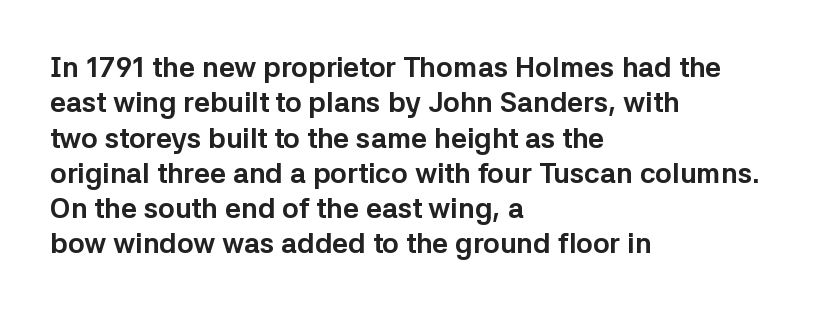
The specimen omits any rule beneath the text block's lines. Characters follow at the spacing the type designer built in. If you measured baseline to baseline, you'd find a middling distance. This rendering uses left alignment, leaving the right contour irregular. Look at the bottom of the vertical strokes: they stop flat, with no serifs.
